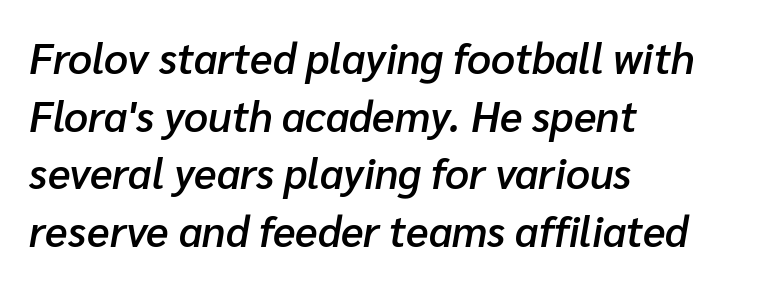
The image shows 42 px semibold type, italic (leaning right); set left-aligned, normal line spacing (1.37x), normal letter spacing, not underlined; low stroke contrast and a medium x-height.
